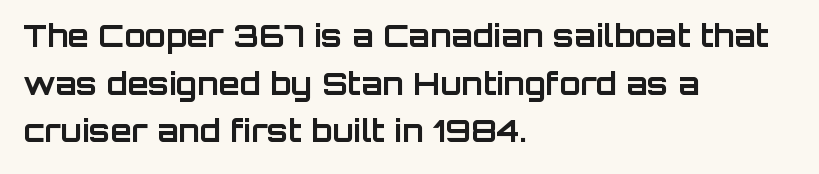
Q: Is the text bold? A: Yes.
Q: Is the text italic (slanted)? A: No, it is upright.
Q: Is the typeface a serif or a sans-serif typeface? A: Sans-serif.
Q: Is the text underlined? A: No.
Q: How is the paragraph aligned? A: Left-aligned.
Q: Is the spacing between letters normal or unusually wide? A: Normal.
Q: Is the spacing between lines tight, normal or loose? A: Normal.
Q: Width (condensed, normal, or wide)? A: Normal.
Q: Stroke contrast? A: Low.
Q: x-height? A: Large.
Q: Monospaced? A: No.
